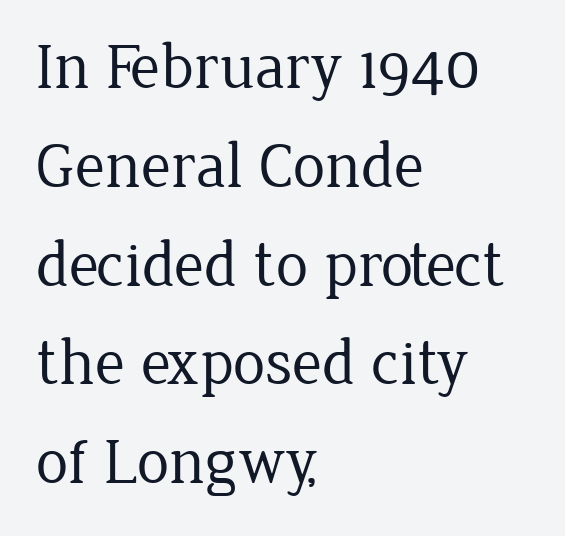
Q: Is the text bold? A: No.
Q: Is the text italic (slanted)? A: No, it is upright.
Q: Is the typeface a serif or a sans-serif typeface? A: Serif.
Q: Is the text underlined? A: No.
Q: How is the paragraph aligned? A: Left-aligned.
Q: Is the spacing between letters normal or unusually wide? A: Normal.
Q: Is the spacing between lines tight, normal or loose? A: Normal.
Q: Width (condensed, normal, or wide)? A: Normal.
Q: Stroke contrast? A: Low.
Q: x-height? A: Medium.
Q: Monospaced? A: No.
